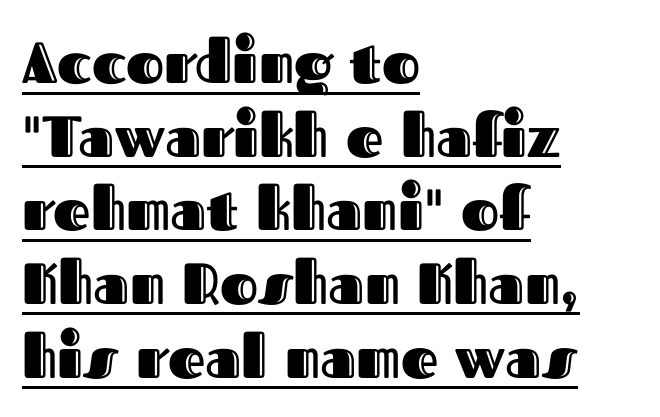
The image shows 58 px text type, upright; set left-aligned, normal line spacing (1.27x), normal letter spacing, underlined; a medium x-height.
